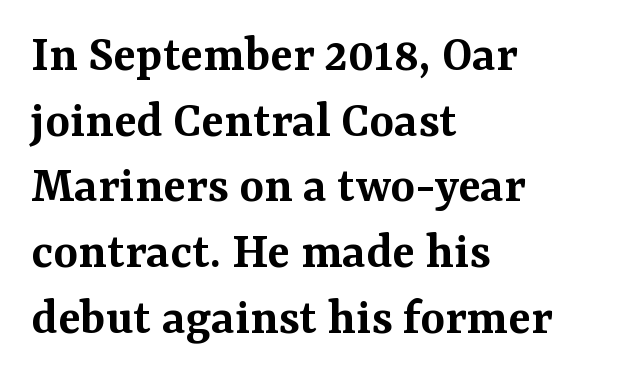
The glyphs have the mass of a demibold cut, below bold. Is this a sans? No — the strokes have serifs. It's the straight-up-and-down kind of type. Where is the straight margin? On the left. Anything drawn beneath the words? Only blank space.
